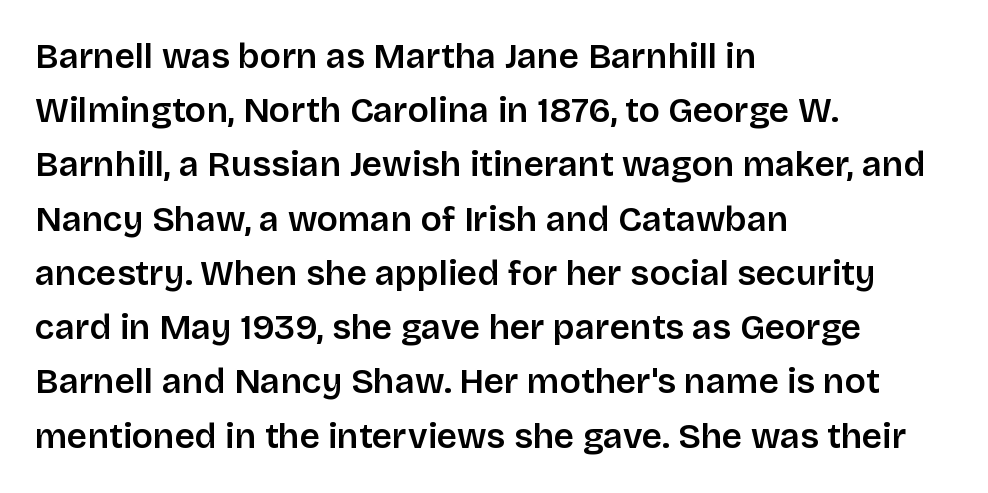
The image shows 35 px semibold sans-serif type, upright; set left-aligned, normal line spacing (1.55x), normal letter spacing, not underlined; low stroke contrast and a large x-height.
